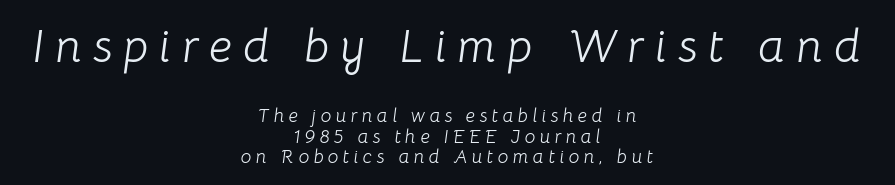
Q: Is the text bold? A: No.
Q: Is the text italic (slanted)? A: Yes, it leans right by about 8 degrees.
Q: Is the text underlined? A: No.
Q: How is the paragraph aligned? A: Centered.
Q: Is the spacing between letters normal or unusually wide? A: Unusually wide.
Q: Is the spacing between lines tight, normal or loose? A: Tight.
Q: Which block of text is set in a larger size, the first (top) or the second (bottom)? A: The first (top) one.
Q: Width (condensed, normal, or wide)? A: Normal.
Q: Stroke contrast? A: Low.
Q: x-height? A: Medium.
Q: Monospaced? A: No.
